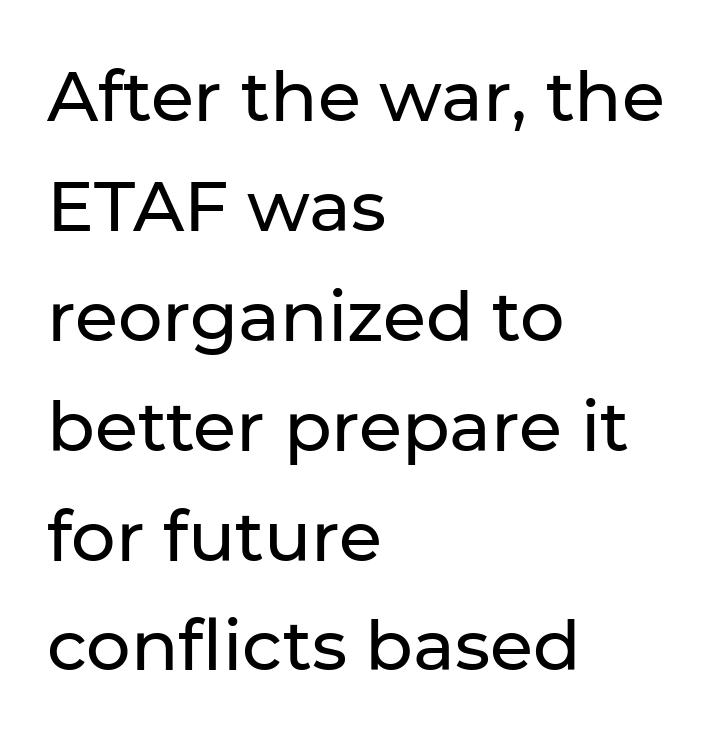
Q: Is the text italic (slanted)? A: No, it is upright.
Q: Is the typeface a serif or a sans-serif typeface? A: Sans-serif.
Q: Is the text underlined? A: No.
Q: How is the paragraph aligned? A: Left-aligned.
Q: Is the spacing between letters normal or unusually wide? A: Normal.
Q: Is the spacing between lines tight, normal or loose? A: Normal.
Q: Width (condensed, normal, or wide)? A: Normal.
Q: Stroke contrast? A: Low.
Q: x-height? A: Medium.
Q: Monospaced? A: No.
